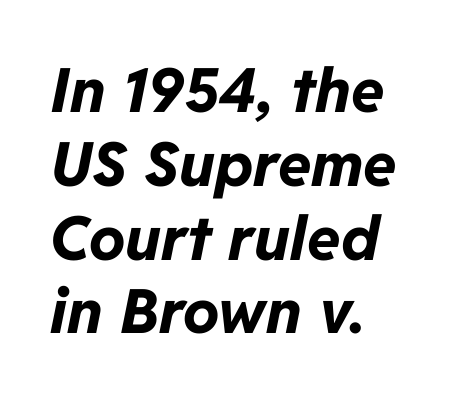
Q: Is the text bold? A: Yes.
Q: Is the text italic (slanted)? A: Yes, it leans right by about 11 degrees.
Q: Is the text underlined? A: No.
Q: How is the paragraph aligned? A: Left-aligned.
Q: Is the spacing between letters normal or unusually wide? A: Normal.
Q: Width (condensed, normal, or wide)? A: Normal.
Q: Stroke contrast? A: Low.
Q: x-height? A: Medium.
Q: Monospaced? A: No.
